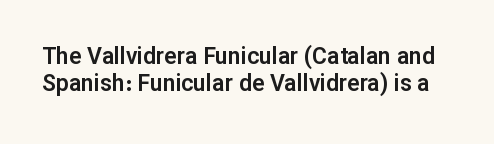
The image shows 23 px text type, upright; set line spacing 1.17x, normal letter spacing, not underlined.
